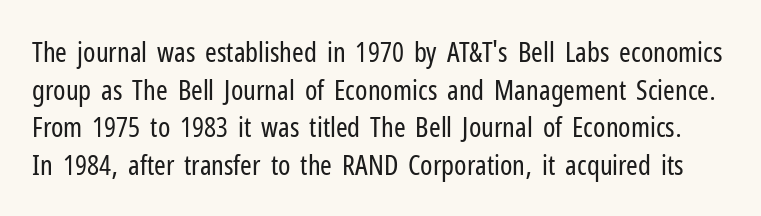
The image shows 28 px regular-weight, condensed sans-serif type, upright; set normal line spacing (1.34x), normal letter spacing, not underlined; low stroke contrast and a medium x-height.
